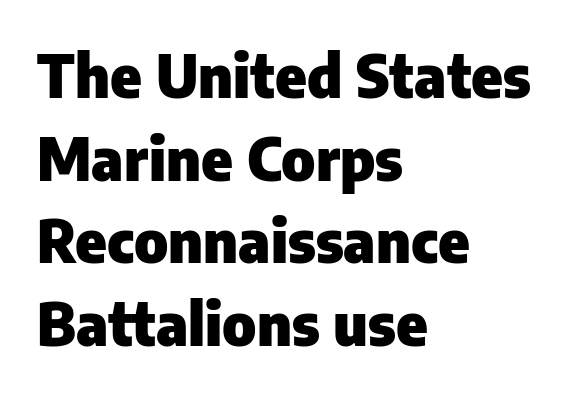
Think of a printed novel: that variable character pitch is what you see here. The space beneath each line is pristine and unruled. Caption: bold face, heavy strokes. You can tell from the bare stems that sans-serif type was used. Is there any slant? The stems are plumb. One glance says typical: line gaps are just what's usual.
